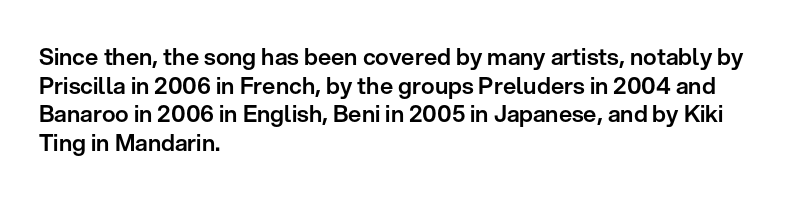
Quick note: not italic, upright. The letters sit at their default tracking, neither squeezed nor spread. The space between consecutive lines is moderate. This sample is left-justified, so line endings fall wherever the words run out. The string is rendered with underlining switched off.
